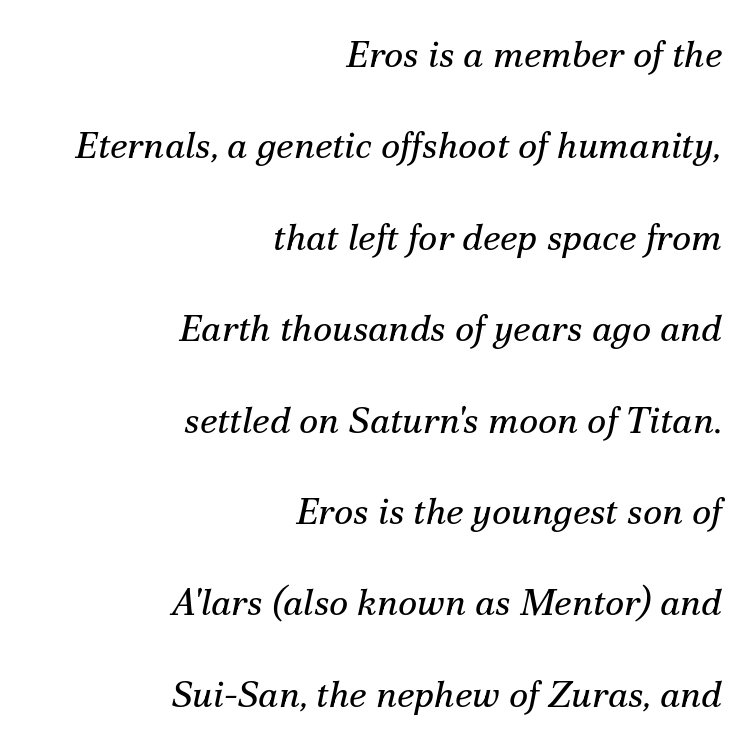
The glyphs in this specimen are seriffed. Alignment: flush right. Character widths vary here, with narrow letters taking less room than wide ones. Characters are canted at an angle relative to the baseline's perpendicular. Rows of type keep a wide berth in the vertical direction.
